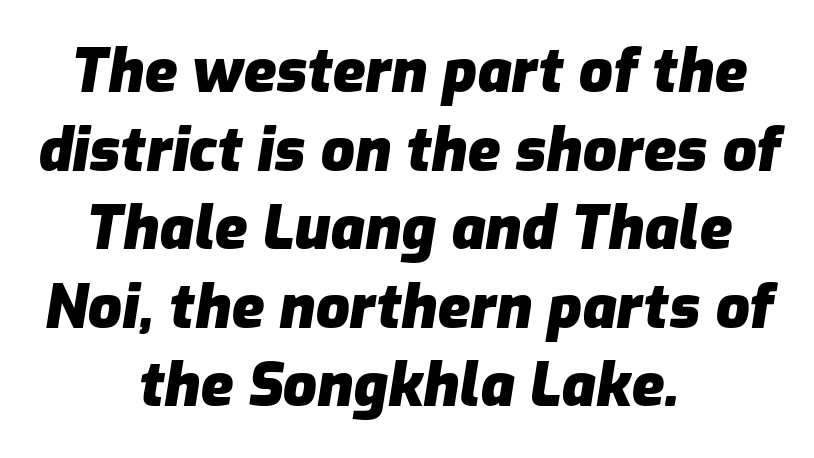
Here the glyphs are tracked normally, forming tight word shapes. Decoration check: the copy has no underline. Is this a fixed-width face? No — the glyphs have proportional, varying widths. Short and long lines alike share a common midpoint. Heavy-handed strokes throughout: this text is bold. One glance says typical: line gaps are just what's usual.
